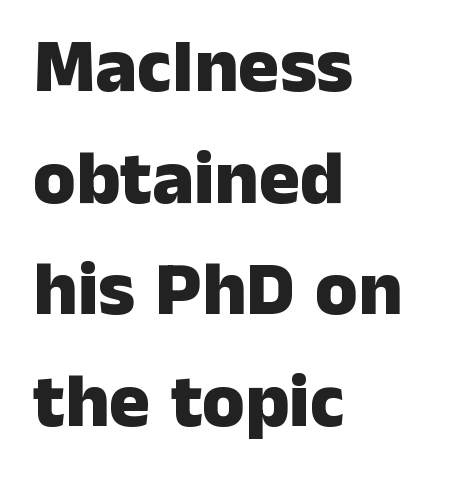
The image shows 77 px heavy sans-serif type, upright; set left-aligned, normal line spacing (1.45x), normal letter spacing, not underlined; low stroke contrast and a medium x-height.
